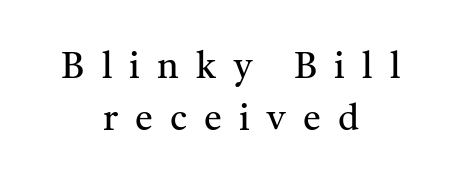
The vertical gap from one line to the next is medium. This sample uses a serif face. The face used here is proportionally spaced, like ordinary book or web type. No italicization has been applied; the sample stays upright. The gaps between neighbouring characters are conspicuously large. The words here are not underlined.
